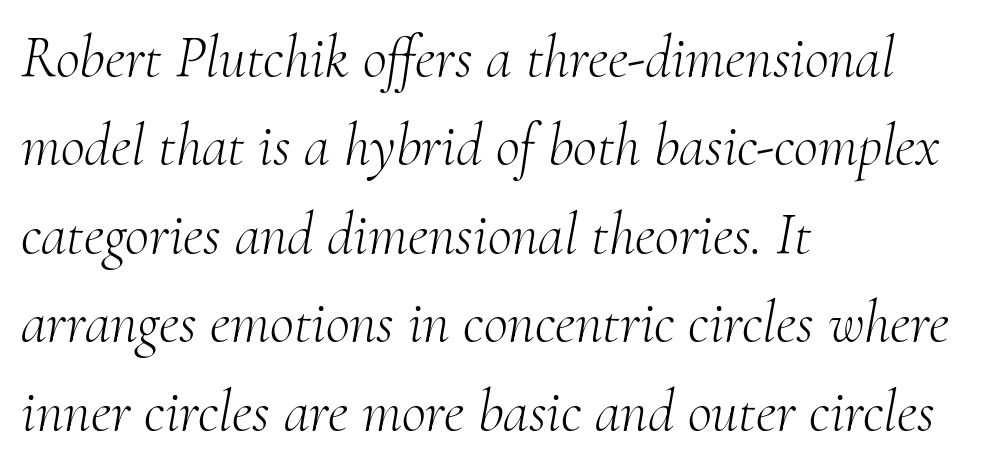
The space beneath each line is pristine and unruled. Each letter's strokes conclude with small projecting serifs. Vertical spacing — default. Do the characters align in a grid? No, the font is proportional. Emphasis-style slanted type is in use.
